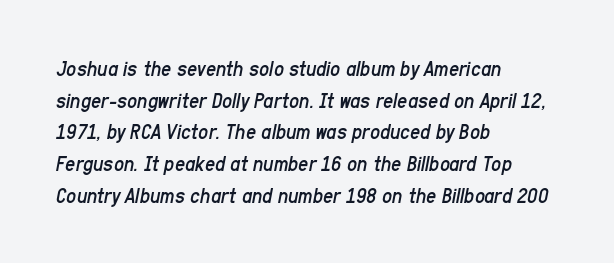
The passage shown is not bold in any degree. Notice how the passage keeps a crisp vertical edge on the left only. The leading is moderate, giving the passage an even texture. The strip under each line holds only bare page.
